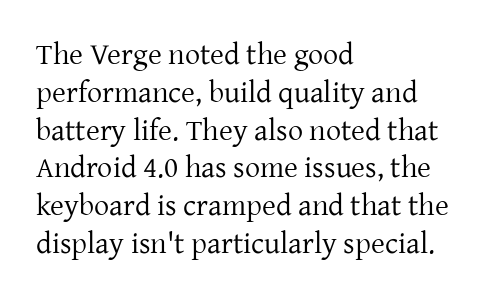
The image shows 30 px regular-weight serif type, upright; set left-aligned, normal line spacing (1.26x), normal letter spacing, not underlined; low stroke contrast and a medium x-height.
